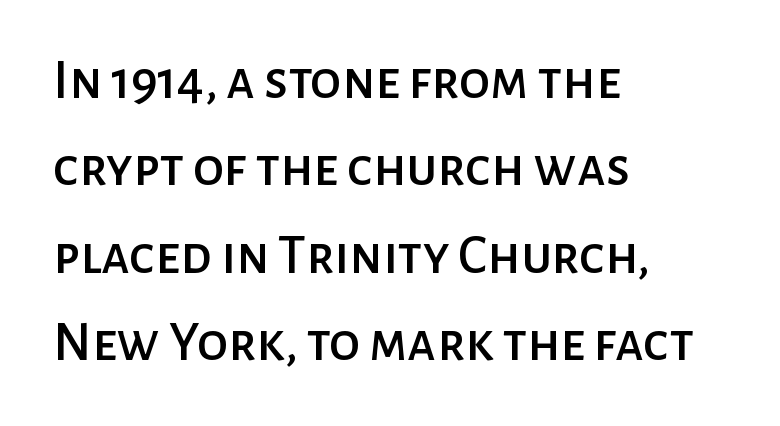
The image shows 56 px sans-serif type, upright; set left-aligned, normal line spacing (1.56x), normal letter spacing, not underlined; low stroke contrast and a medium x-height.
